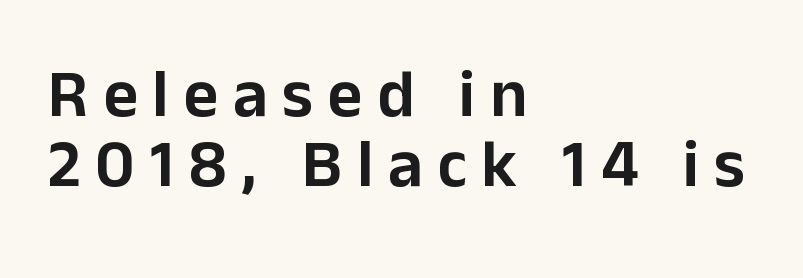
{"serif": "no", "italic": "no", "width": "normal", "stroke_contrast": "low", "x_height": "medium", "monospaced": "no", "underline": "no", "align": "left", "line_spacing": "tight", "line_spacing_ratio": 1.04, "letter_spacing": "wide", "letter_spacing_em": 0.22, "glyph_px": 67}
